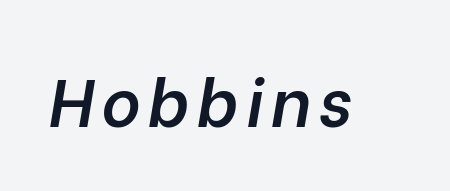
This is moderately heavy type, rendered in semibold. An italicized treatment has been applied to the whole sample. The zone under the glyphs is completely vacant. Think of a printed novel: that variable character pitch is what you see here.
